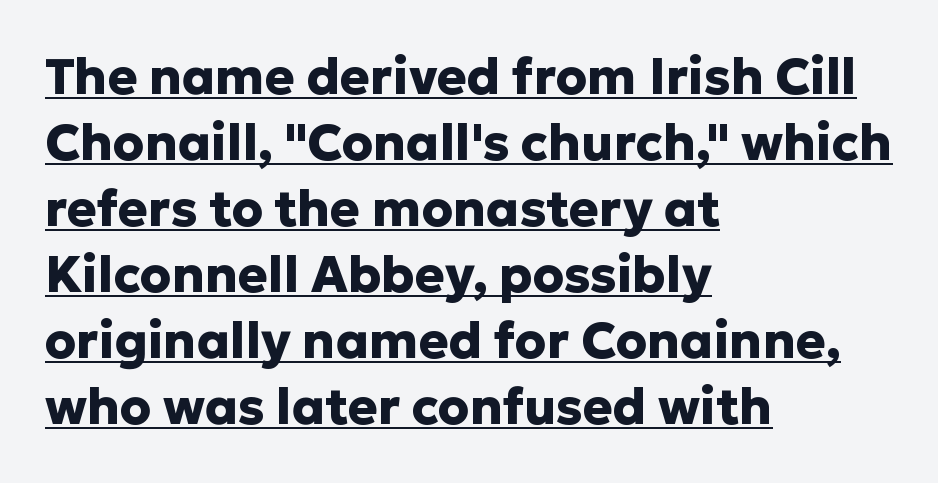
{"serif": "no", "italic": "no", "bold": "yes", "weight": "heavy", "width": "normal", "stroke_contrast": "low", "x_height": "medium", "monospaced": "no", "underline": "yes", "align": "left", "line_spacing": "normal", "line_spacing_ratio": 1.32, "letter_spacing": "normal", "letter_spacing_em": 0.0, "glyph_px": 50}
